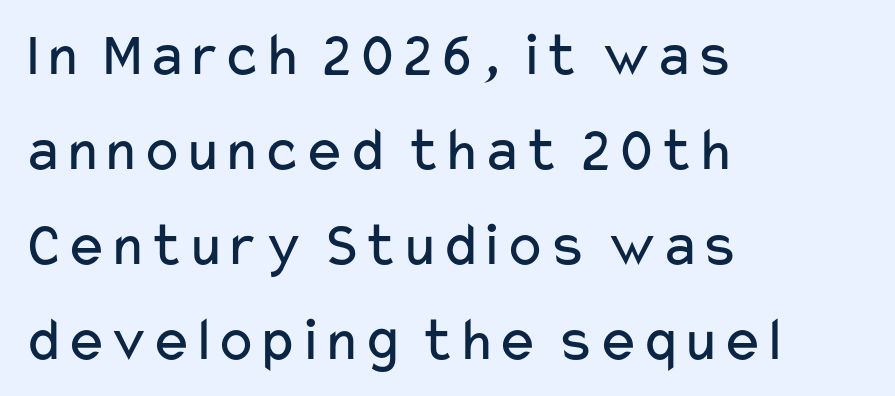
Note: no serifs on the glyphs. Is this a fixed-width face? No — the glyphs have proportional, varying widths. No italicization has been applied; the sample stays upright. Typeset ragged right — the left edge is the straight one.
